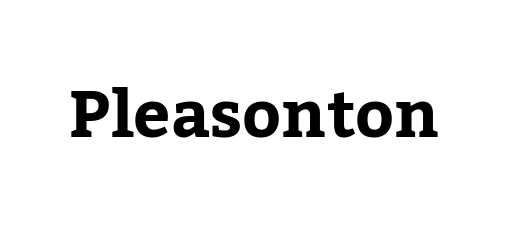
{"serif": "yes", "italic": "no", "bold": "yes", "weight": "bold", "width": "normal", "stroke_contrast": "low", "x_height": "medium", "monospaced": "no", "underline": "no", "letter_spacing": "normal", "letter_spacing_em": 0.0, "glyph_px": 66}
